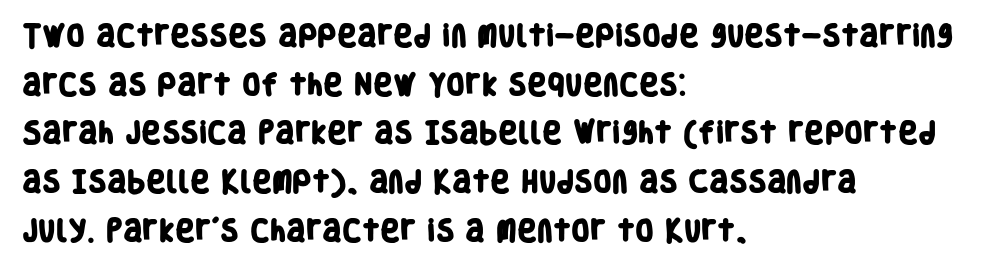
The image shows 24 px bold type; set left-aligned, loose line spacing (2.03x), normal letter spacing, not underlined.
